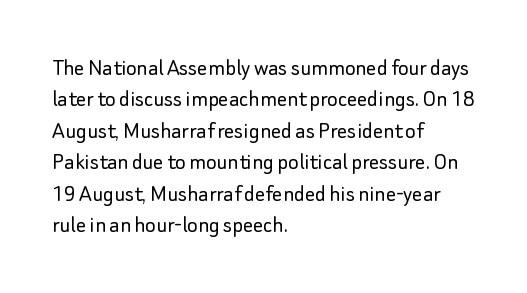
Q: Is the text bold? A: No.
Q: Is the text italic (slanted)? A: No, it is upright.
Q: Is the text underlined? A: No.
Q: How is the paragraph aligned? A: Left-aligned.
Q: Is the spacing between letters normal or unusually wide? A: Normal.
Q: Is the spacing between lines tight, normal or loose? A: Normal.
